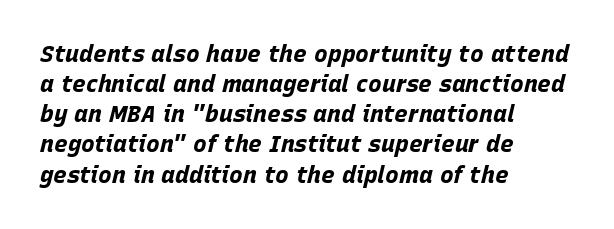
{"italic": "yes", "lean": "right", "slant_degrees": 15, "bold": "yes", "underline": "no", "align": "left", "line_spacing": "normal", "line_spacing_ratio": 1.31, "letter_spacing": "normal", "letter_spacing_em": 0.0, "glyph_px": 23}
